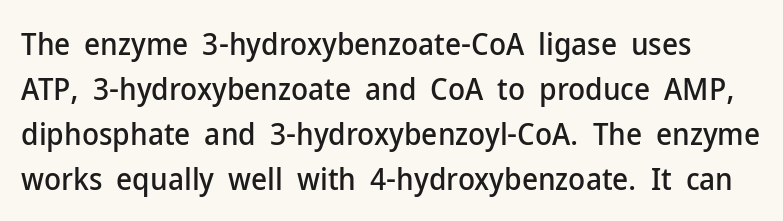
Q: Is the text italic (slanted)? A: No, it is upright.
Q: Is the typeface a serif or a sans-serif typeface? A: Sans-serif.
Q: Is the text underlined? A: No.
Q: Is the spacing between letters normal or unusually wide? A: Normal.
Q: Is the spacing between lines tight, normal or loose? A: Normal.
Q: Width (condensed, normal, or wide)? A: Normal.
Q: Stroke contrast? A: Low.
Q: x-height? A: Medium.
Q: Monospaced? A: No.
